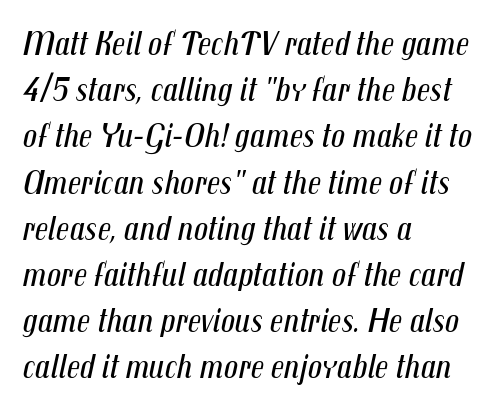
Q: Is the text bold? A: No.
Q: Is the text italic (slanted)? A: Yes, it leans right by about 12 degrees.
Q: Is the text underlined? A: No.
Q: How is the paragraph aligned? A: Left-aligned.
Q: Is the spacing between letters normal or unusually wide? A: Normal.
Q: Is the spacing between lines tight, normal or loose? A: Normal.
Q: Width (condensed, normal, or wide)? A: Condensed.
Q: Stroke contrast? A: Medium.
Q: x-height? A: Medium.
Q: Monospaced? A: No.
